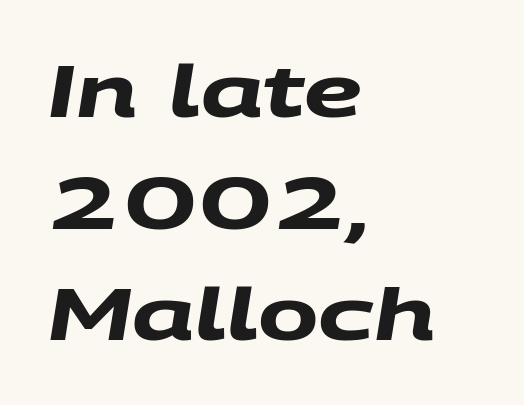
{"serif": "no", "bold": "yes", "weight": "heavy", "width": "wide", "stroke_contrast": "medium", "x_height": "large", "monospaced": "no", "underline": "no", "align": "left", "line_spacing": "normal", "line_spacing_ratio": 1.55, "letter_spacing": "normal", "letter_spacing_em": 0.0, "glyph_px": 72}
